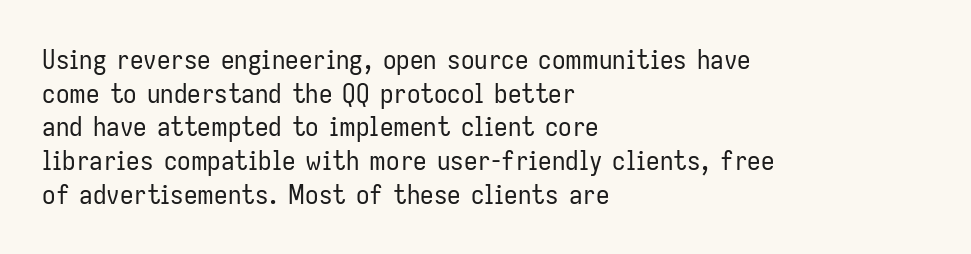
Q: Is the text bold? A: No.
Q: Is the text italic (slanted)? A: No, it is upright.
Q: Is the text underlined? A: No.
Q: How is the paragraph aligned? A: Left-aligned.
Q: Is the spacing between letters normal or unusually wide? A: Normal.
Q: Is the spacing between lines tight, normal or loose? A: Normal.
